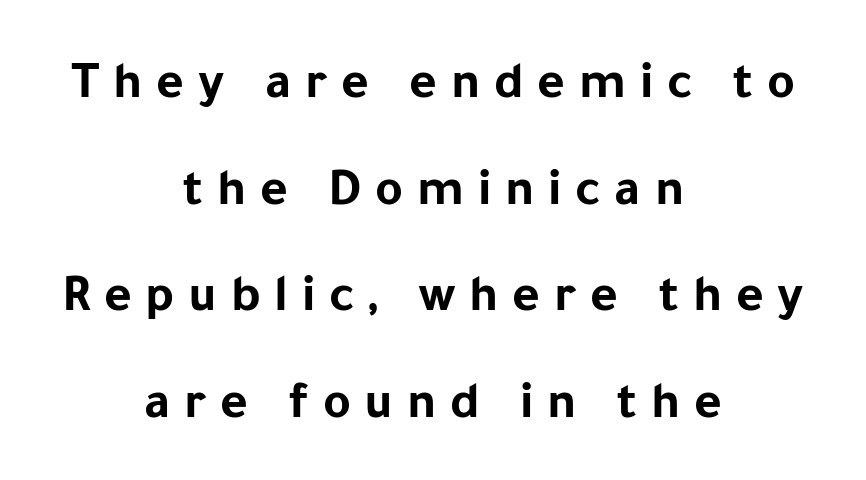
Q: Is the text bold? A: Yes.
Q: Is the text italic (slanted)? A: No, it is upright.
Q: Is the typeface a serif or a sans-serif typeface? A: Sans-serif.
Q: Is the text underlined? A: No.
Q: How is the paragraph aligned? A: Centered.
Q: Is the spacing between letters normal or unusually wide? A: Unusually wide.
Q: Is the spacing between lines tight, normal or loose? A: Loose.
Q: Width (condensed, normal, or wide)? A: Normal.
Q: Stroke contrast? A: Low.
Q: x-height? A: Medium.
Q: Monospaced? A: No.
